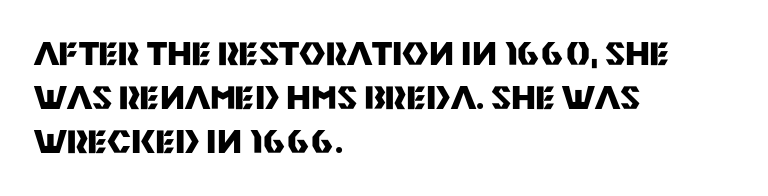
{"serif": "no", "italic": "no", "bold": "yes", "weight": "heavy", "width": "normal", "stroke_contrast": "medium", "x_height": "large", "monospaced": "no", "underline": "no", "align": "left", "line_spacing": "normal", "line_spacing_ratio": 1.37, "letter_spacing": "normal", "letter_spacing_em": 0.0, "glyph_px": 32}
